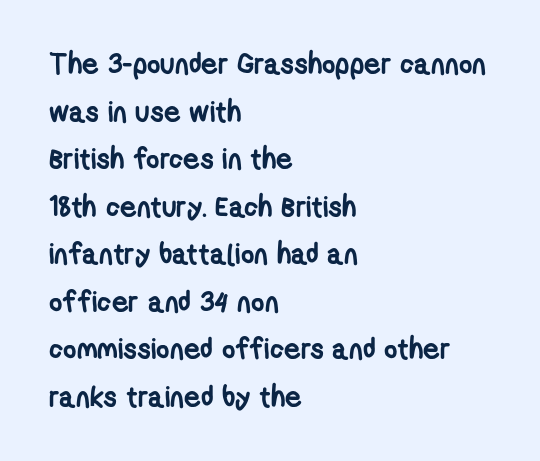
{"serif": "no", "bold": "yes", "weight": "semibold", "width": "condensed", "stroke_contrast": "low", "x_height": "medium", "monospaced": "no", "underline": "no", "align": "left", "line_spacing": "normal", "line_spacing_ratio": 1.64, "letter_spacing": "normal", "letter_spacing_em": 0.0, "glyph_px": 29}
